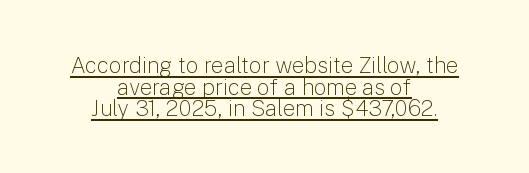
{"italic": "no", "bold": "no", "underline": "yes", "align": "center", "line_spacing": "tight", "line_spacing_ratio": 0.98, "letter_spacing": "normal", "letter_spacing_em": 0.0, "glyph_px": 22}
